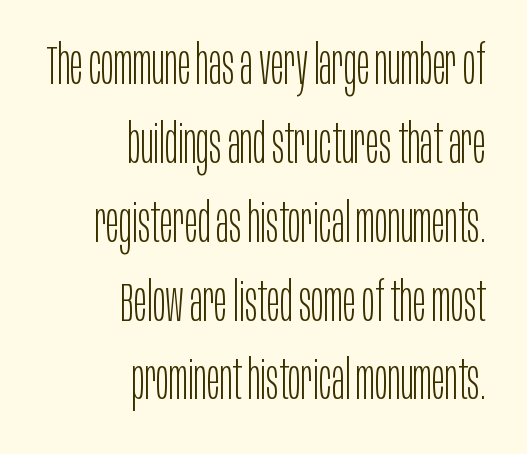
The image shows 54 px light, condensed sans-serif type, upright; set right-aligned, normal line spacing (1.46x), normal letter spacing, not underlined; low stroke contrast and a large x-height.
